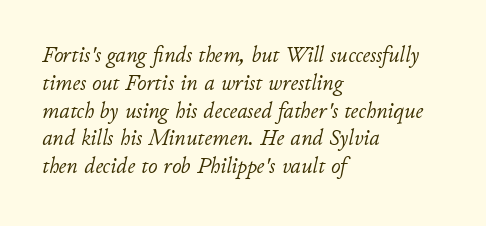
{"italic": "yes", "lean": "right", "slant_degrees": 11, "bold": "no", "underline": "no", "align": "left", "line_spacing_ratio": 1.21, "letter_spacing": "normal", "letter_spacing_em": 0.0, "glyph_px": 23}
